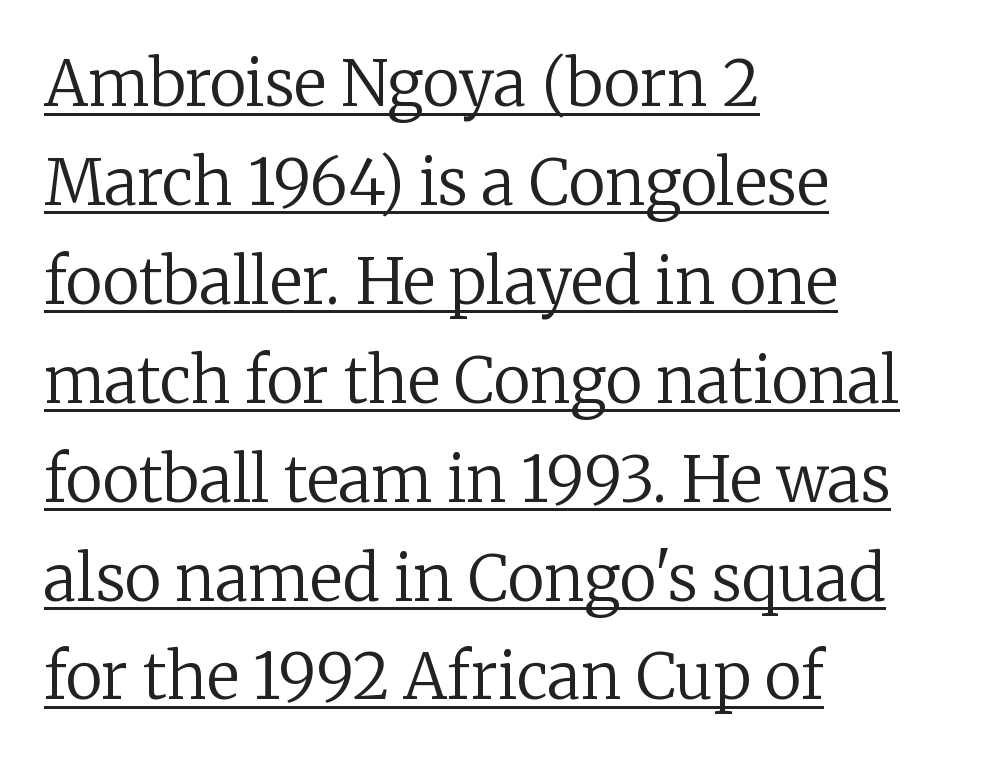
The image shows 63 px regular-weight serif type, upright; set left-aligned, normal line spacing (1.57x), normal letter spacing, underlined; low stroke contrast and a medium x-height.
